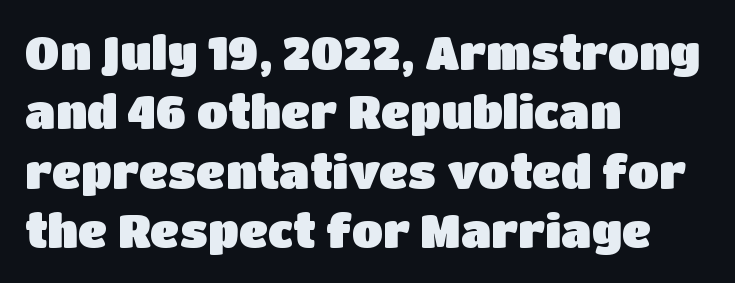
Q: Is the text italic (slanted)? A: No, it is upright.
Q: Is the typeface a serif or a sans-serif typeface? A: Sans-serif.
Q: Is the text underlined? A: No.
Q: How is the paragraph aligned? A: Left-aligned.
Q: Is the spacing between letters normal or unusually wide? A: Normal.
Q: Is the spacing between lines tight, normal or loose? A: Normal.
Q: Width (condensed, normal, or wide)? A: Normal.
Q: Stroke contrast? A: Low.
Q: x-height? A: Large.
Q: Monospaced? A: No.
